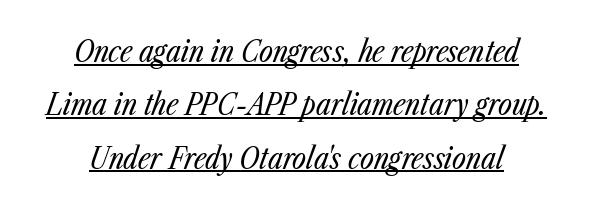
Proportional: the letters do not fall into vertical columns. Here the glyphs are tracked normally, forming tight word shapes. A rule runs beneath these lines of type. Each stroke keeps to a modest, everyday thickness or less. Compared with a flush-left layout, this one balances lines on the center instead. Compared with ordinary roman type, these characters are visibly tilted.
